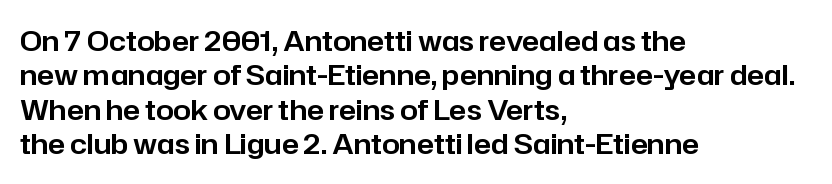
{"serif": "no", "italic": "no", "width": "normal", "stroke_contrast": "low", "x_height": "medium", "monospaced": "no", "underline": "no", "align": "left", "line_spacing_ratio": 1.23, "letter_spacing": "normal", "letter_spacing_em": 0.0, "glyph_px": 28}
